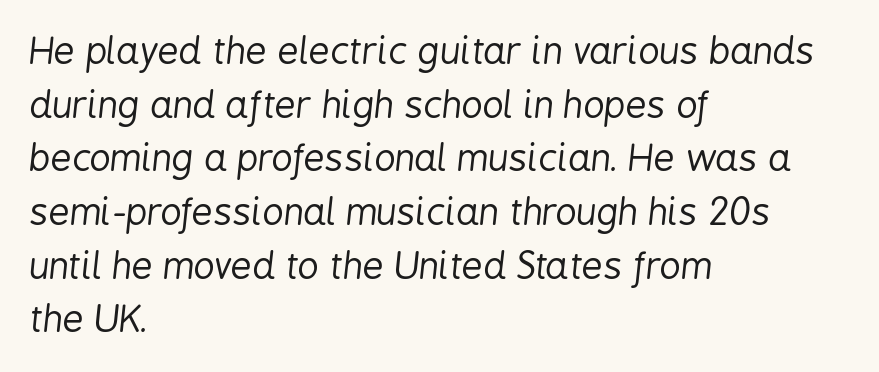
Observe the lean: these are italic letterforms. Characters follow at the spacing the type designer built in. Regular leading. The letters advance in unequal steps, a hallmark of proportional type.
